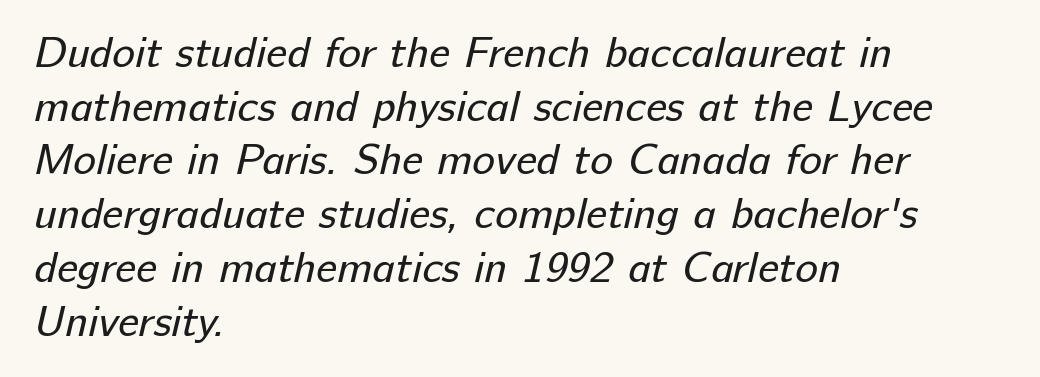
The rendering uses natural spacing where letterforms have individual widths. The passage shown has conventional tracking throughout. Weight: in the light-to-regular range. Any mark beneath the type? The region is blank. Visually the block forms a straight wall on the left and a jagged coastline on the right. The characters display no serif detailing; their extremities are plain.
